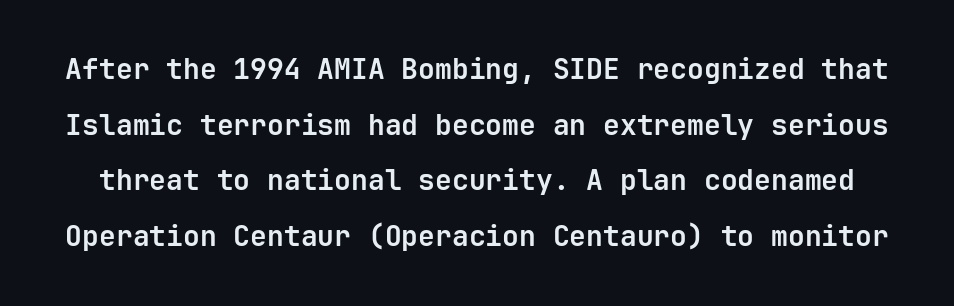
The image shows 28 px bold sans-serif type, upright, monospaced; set loose line spacing (1.99x), normal letter spacing, not underlined; low stroke contrast and a medium x-height.
